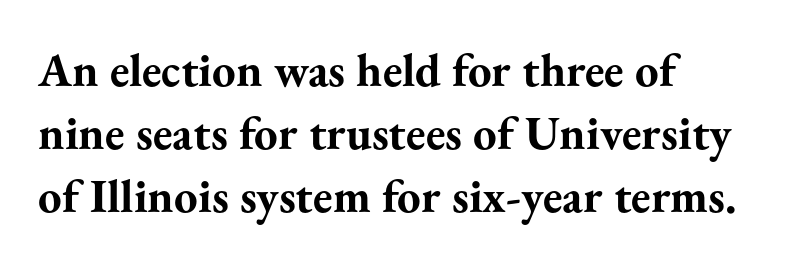
The image shows 47 px bold serif type, upright; set left-aligned, normal line spacing (1.34x), normal letter spacing, not underlined; medium stroke contrast and a small x-height.
